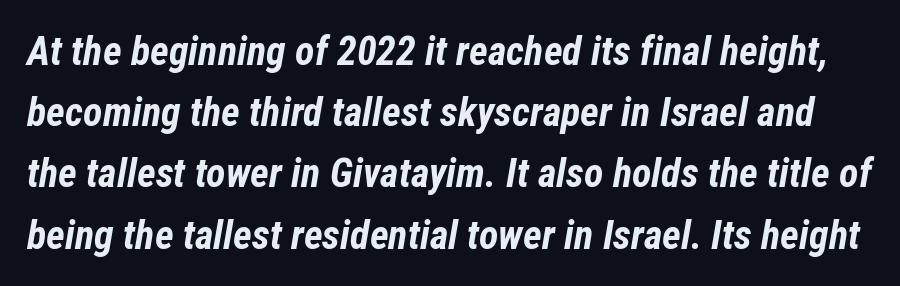
{"italic": "yes", "lean": "right", "slant_degrees": 12, "bold": "yes", "weight": "bold", "width": "condensed", "stroke_contrast": "low", "x_height": "medium", "monospaced": "no", "underline": "no", "line_spacing": "normal", "line_spacing_ratio": 1.53, "letter_spacing": "normal", "letter_spacing_em": 0.0, "glyph_px": 40}
